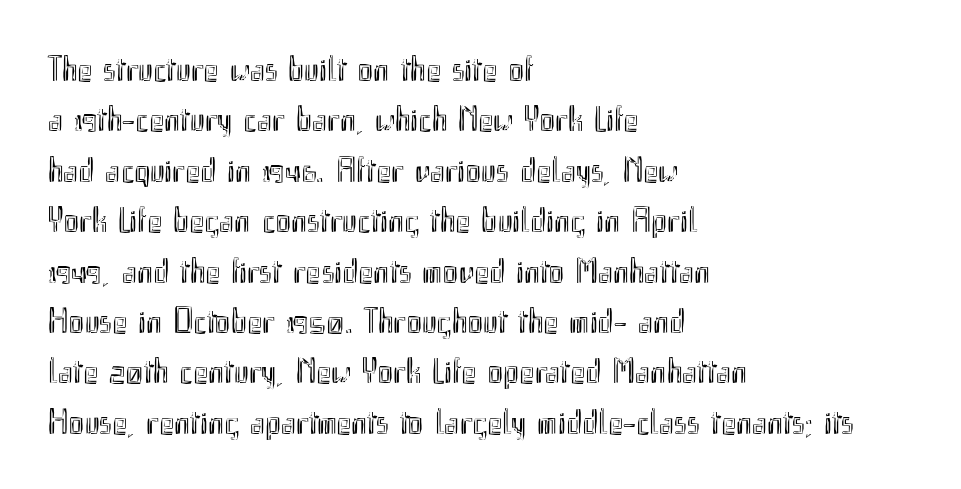
{"italic": "no", "width": "condensed", "x_height": "small", "monospaced": "no", "underline": "no", "align": "left", "line_spacing": "normal", "line_spacing_ratio": 1.4, "letter_spacing": "normal", "letter_spacing_em": 0.0, "glyph_px": 36}
